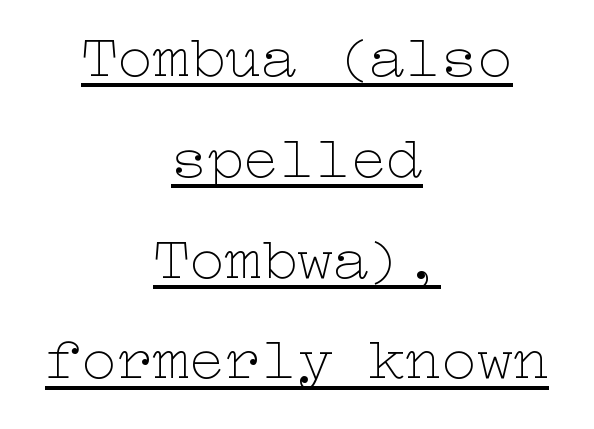
The lines in this sample share a center point and differ in where they start and stop. Whoever set this chose a conventional vertical rhythm. This is not heavy type; no bold has been used. Glyph-to-glyph distance matches everyday printed text. This rendering features underlined lettering.
